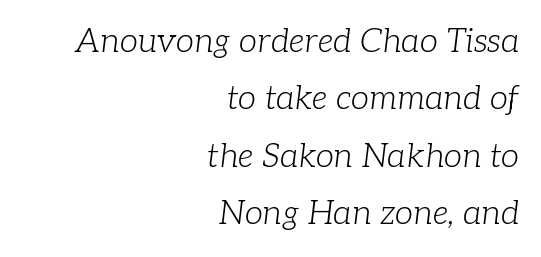
The passage shown is typeset with a serif family. This rendering leaves character spacing at its baseline value. Looks like regular typesetting: each glyph gets only the width it needs. The passage shown leans; its letterforms are oblique. Underline: absent.
